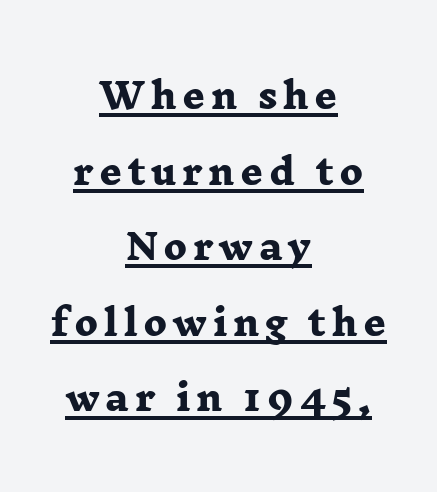
Looks like someone drew a line under every word here. Chunky letters — that's bold for sure. Successive baselines arrive slowly, with a big drop between each. Looks like regular typesetting: each glyph gets only the width it needs. Visually the block forms a symmetrical silhouette, jagged on both flanks. Check where the strokes stop: tiny serifs finish them off.
